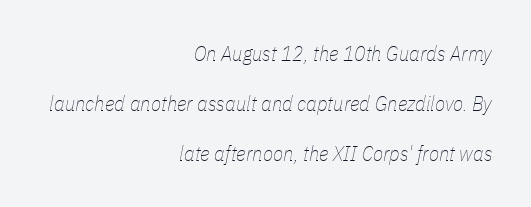
Q: Is the text bold? A: No.
Q: Is the text italic (slanted)? A: Yes, it leans right by about 11 degrees.
Q: Is the text underlined? A: No.
Q: How is the paragraph aligned? A: Right-aligned.
Q: Is the spacing between letters normal or unusually wide? A: Normal.
Q: Is the spacing between lines tight, normal or loose? A: Loose.
